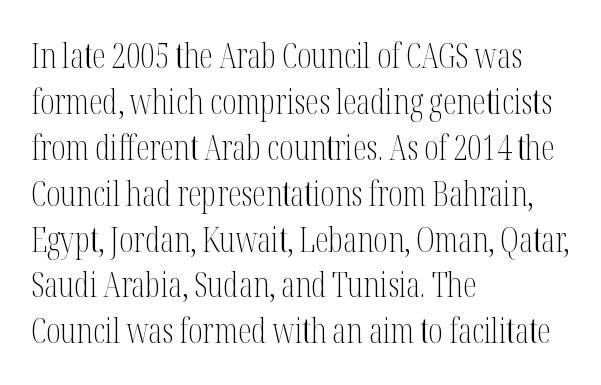
A typesetter would call this zero additional tracking. Honestly, there is no underline to notice here at all. Ordinary non-slanted type is in use. This sample has the flowing, uneven cadence of proportional lettering. These lines sit exactly where default settings would place them.
